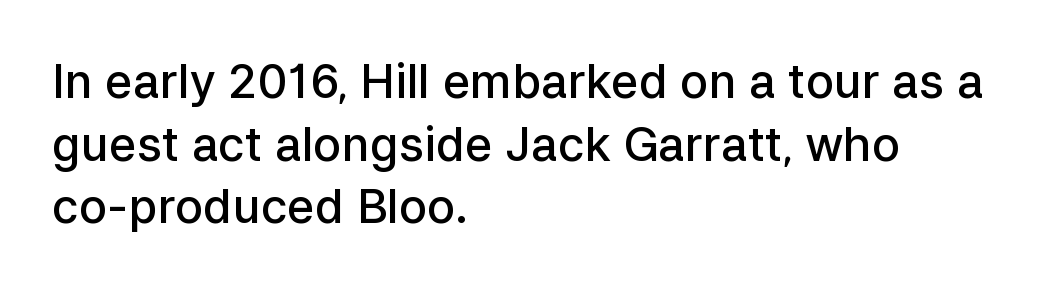
The image shows 47 px semibold sans-serif type, upright; set left-aligned, normal line spacing (1.33x), normal letter spacing, not underlined; low stroke contrast and a medium x-height.
